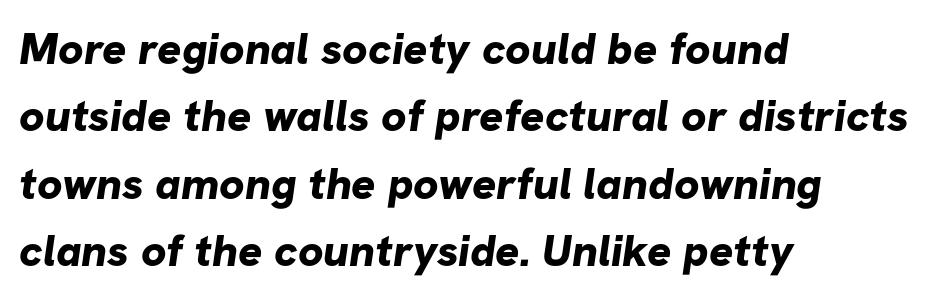
Q: Is the text bold? A: Yes.
Q: Is the typeface a serif or a sans-serif typeface? A: Sans-serif.
Q: Is the text underlined? A: No.
Q: How is the paragraph aligned? A: Left-aligned.
Q: Is the spacing between letters normal or unusually wide? A: Normal.
Q: Is the spacing between lines tight, normal or loose? A: Normal.
Q: Width (condensed, normal, or wide)? A: Normal.
Q: Stroke contrast? A: Low.
Q: x-height? A: Medium.
Q: Monospaced? A: No.
